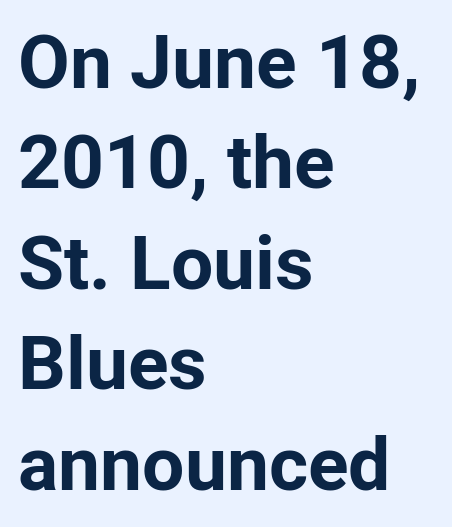
Bare-footed words on every line. Proportional: the letters do not fall into vertical columns. Classification — sans serif. Short and long lines alike share a common starting point at left.
